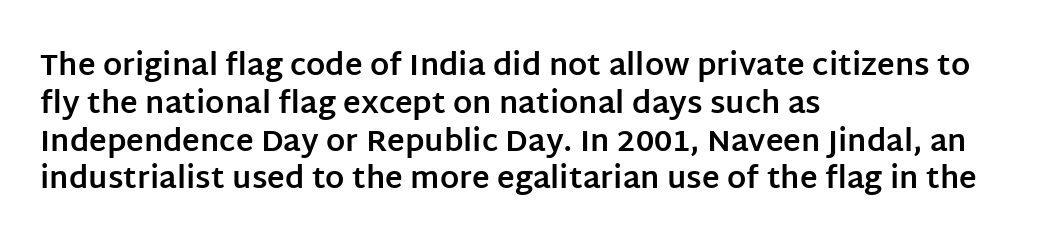
The image shows 30 px bold sans-serif type, upright; set left-aligned, normal line spacing (1.26x), normal letter spacing, not underlined; low stroke contrast and a large x-height.
